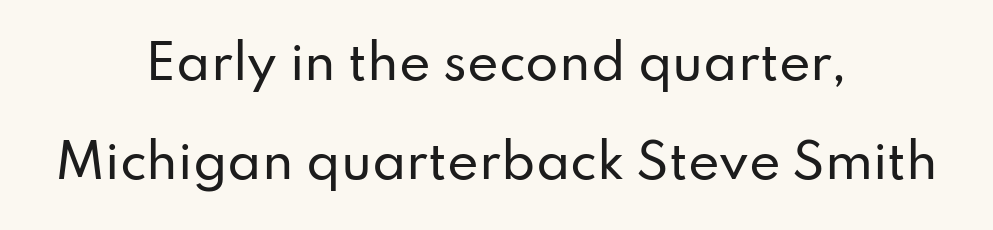
Q: Is the text italic (slanted)? A: No, it is upright.
Q: Is the typeface a serif or a sans-serif typeface? A: Sans-serif.
Q: Is the text underlined? A: No.
Q: How is the paragraph aligned? A: Centered.
Q: Is the spacing between letters normal or unusually wide? A: Normal.
Q: Is the spacing between lines tight, normal or loose? A: Loose.
Q: Width (condensed, normal, or wide)? A: Normal.
Q: Stroke contrast? A: Low.
Q: x-height? A: Small.
Q: Monospaced? A: No.
